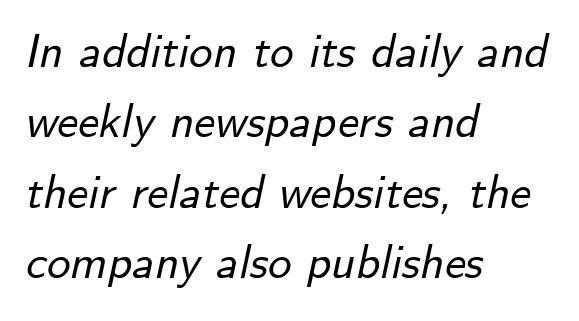
Q: Is the text italic (slanted)? A: Yes, it leans right by about 12 degrees.
Q: Is the text underlined? A: No.
Q: How is the paragraph aligned? A: Left-aligned.
Q: Is the spacing between letters normal or unusually wide? A: Normal.
Q: Is the spacing between lines tight, normal or loose? A: Normal.
Q: Width (condensed, normal, or wide)? A: Normal.
Q: Stroke contrast? A: Low.
Q: x-height? A: Small.
Q: Monospaced? A: No.
